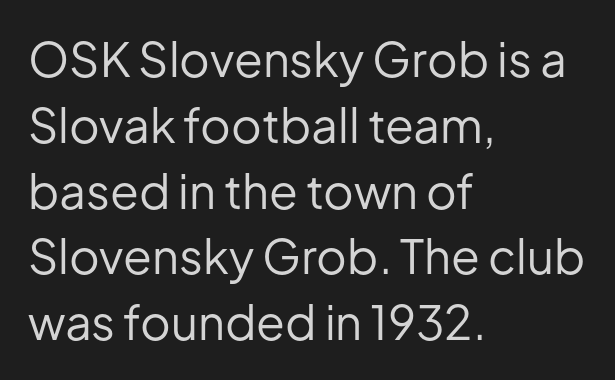
The image shows 47 px regular-weight sans-serif type, upright; set left-aligned, normal line spacing (1.4x), normal letter spacing, not underlined; low stroke contrast and a medium x-height.
